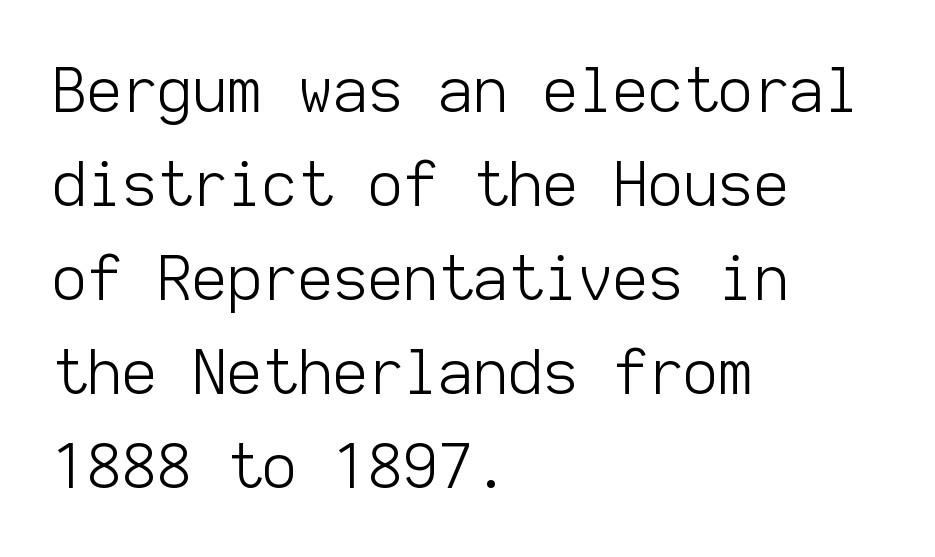
{"serif": "no", "italic": "no", "bold": "no", "weight": "light", "width": "normal", "stroke_contrast": "low", "x_height": "medium", "monospaced": "yes", "underline": "no", "align": "left", "line_spacing": "normal", "line_spacing_ratio": 1.54, "letter_spacing": "normal", "letter_spacing_em": 0.0, "glyph_px": 61}
